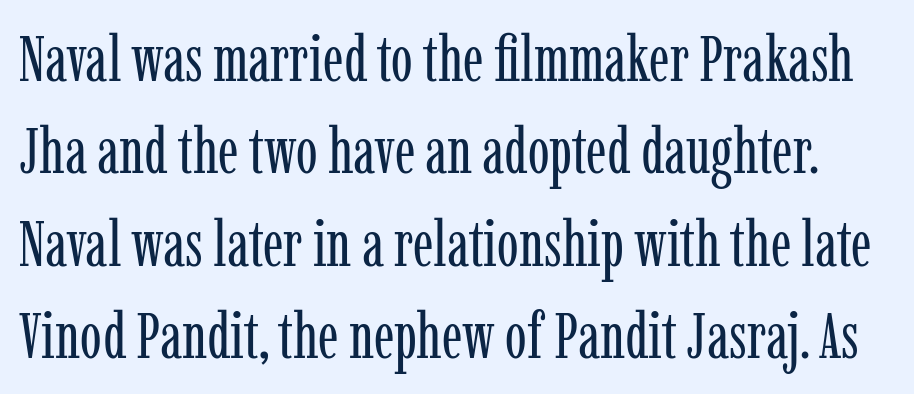
Q: Is the text bold? A: No.
Q: Is the text italic (slanted)? A: No, it is upright.
Q: Is the typeface a serif or a sans-serif typeface? A: Serif.
Q: Is the text underlined? A: No.
Q: Is the spacing between letters normal or unusually wide? A: Normal.
Q: Is the spacing between lines tight, normal or loose? A: Normal.
Q: Width (condensed, normal, or wide)? A: Condensed.
Q: Stroke contrast? A: Low.
Q: x-height? A: Medium.
Q: Monospaced? A: No.
